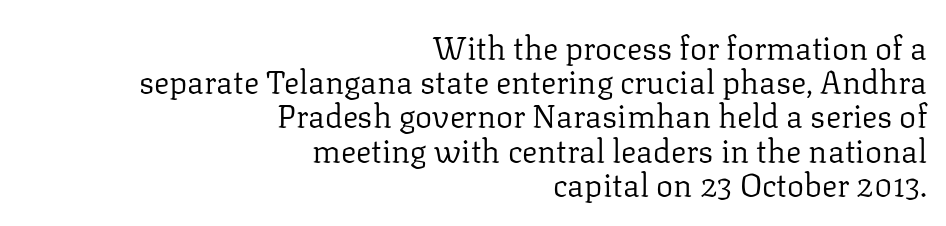
The setting favours the right margin, as signatures and pull-quotes sometimes do. Type without underlining. In terms of letterform style, serifs are clearly present. Students, observe: this is what under-led, compact text looks like. Spacing between characters is what you'd get straight out of the box.
